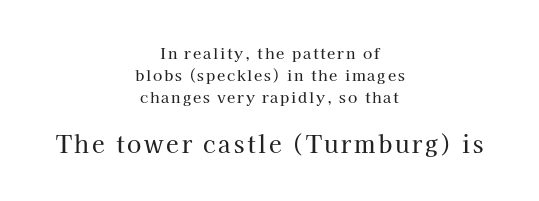
Q: Is the text italic (slanted)? A: No, it is upright.
Q: Is the text underlined? A: No.
Q: How is the paragraph aligned? A: Centered.
Q: Is the spacing between lines tight, normal or loose? A: Normal.
Q: Which block of text is set in a larger size, the first (top) or the second (bottom)? A: The second (bottom) one.
